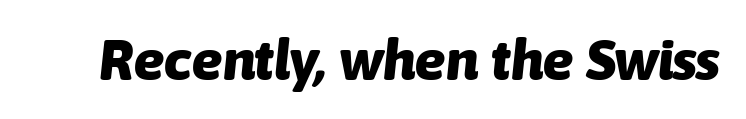
Q: Is the text bold? A: Yes.
Q: Is the text italic (slanted)? A: Yes, it leans right by about 6 degrees.
Q: Is the text underlined? A: No.
Q: Is the spacing between letters normal or unusually wide? A: Normal.
Q: Width (condensed, normal, or wide)? A: Normal.
Q: Stroke contrast? A: Low.
Q: x-height? A: Medium.
Q: Monospaced? A: No.
